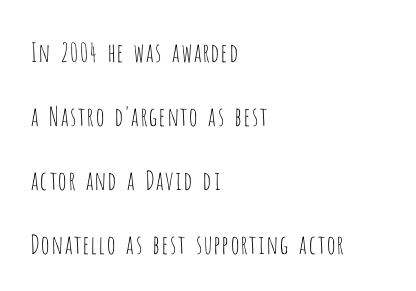
The image shows 26 px text type, upright; set left-aligned, loose line spacing (2.46x), normal letter spacing, not underlined.
